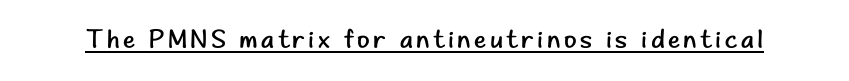
Q: Is the text bold? A: No.
Q: Is the text italic (slanted)? A: No, it is upright.
Q: Is the text underlined? A: Yes.
